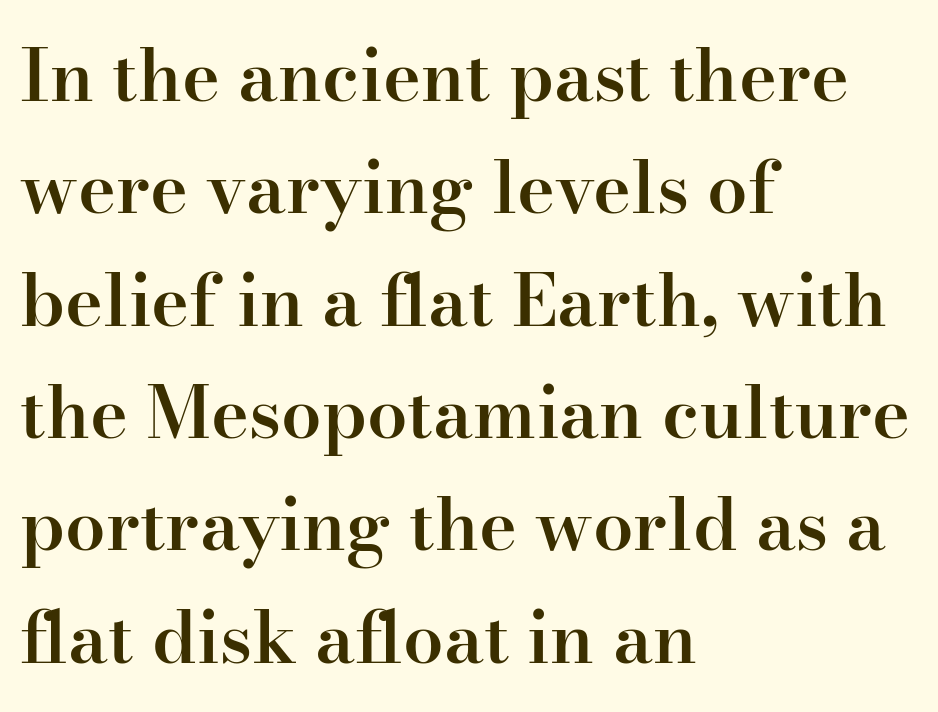
Q: Is the text bold? A: Semi-bold.
Q: Is the text italic (slanted)? A: No, it is upright.
Q: Is the typeface a serif or a sans-serif typeface? A: Serif.
Q: Is the text underlined? A: No.
Q: How is the paragraph aligned? A: Left-aligned.
Q: Is the spacing between letters normal or unusually wide? A: Normal.
Q: Is the spacing between lines tight, normal or loose? A: Normal.
Q: Width (condensed, normal, or wide)? A: Normal.
Q: Stroke contrast? A: High.
Q: x-height? A: Small.
Q: Monospaced? A: No.
